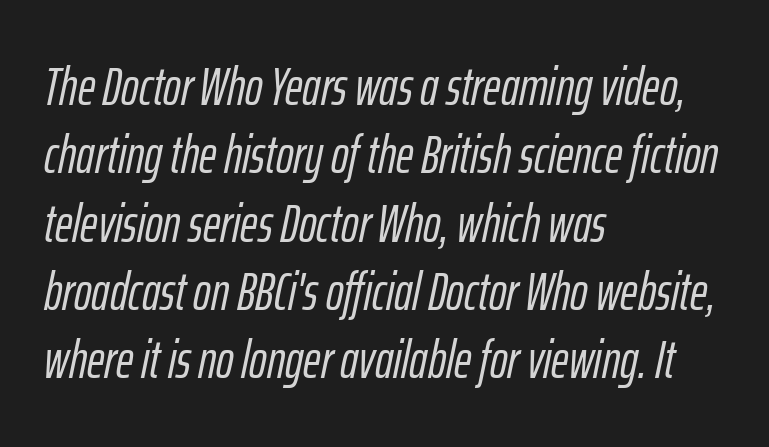
Q: Is the text italic (slanted)? A: Yes, it leans right by about 12 degrees.
Q: Is the text underlined? A: No.
Q: How is the paragraph aligned? A: Left-aligned.
Q: Is the spacing between letters normal or unusually wide? A: Normal.
Q: Is the spacing between lines tight, normal or loose? A: Normal.
Q: Width (condensed, normal, or wide)? A: Condensed.
Q: Stroke contrast? A: Low.
Q: x-height? A: Medium.
Q: Monospaced? A: No.
